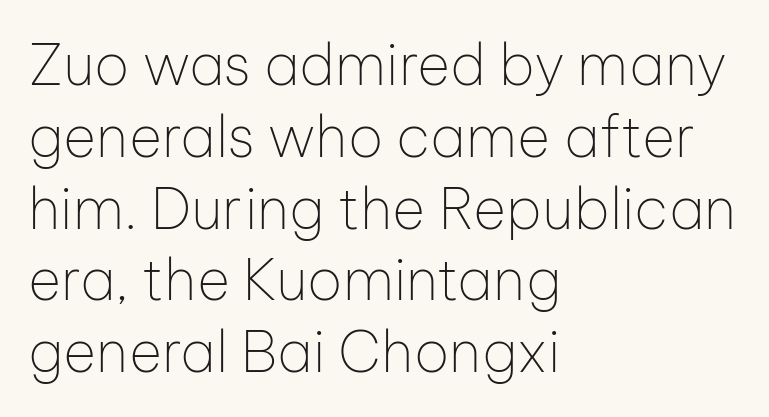
The image shows 57 px thin sans-serif type, upright; set left-aligned, normal line spacing (1.26x), normal letter spacing, not underlined; low stroke contrast and a medium x-height.
